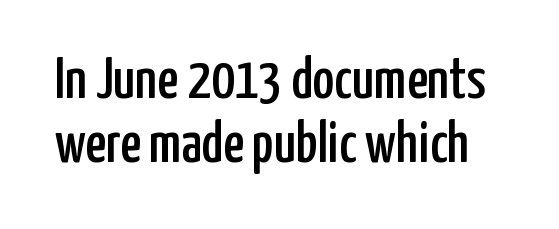
{"serif": "no", "italic": "no", "width": "condensed", "stroke_contrast": "low", "x_height": "medium", "monospaced": "no", "underline": "no", "line_spacing": "tight", "line_spacing_ratio": 1.1, "letter_spacing": "normal", "letter_spacing_em": 0.0, "glyph_px": 58}
